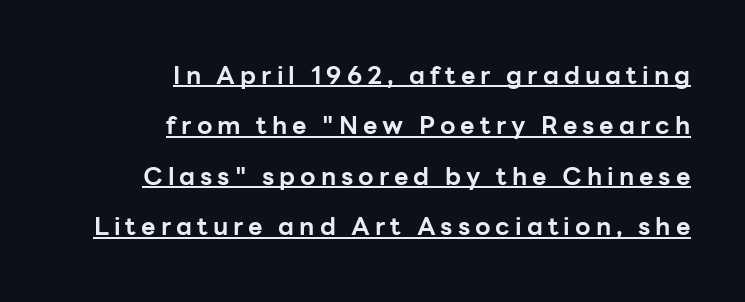
Tracking here is generous; glyphs stand well apart from one another. Students, observe: this is what heavily led, spacious text looks like. The paragraph shown leans on its right margin. The font's upright variant was chosen for this text. Caption: lettering with a line underneath. Heavy, bold letterforms.
